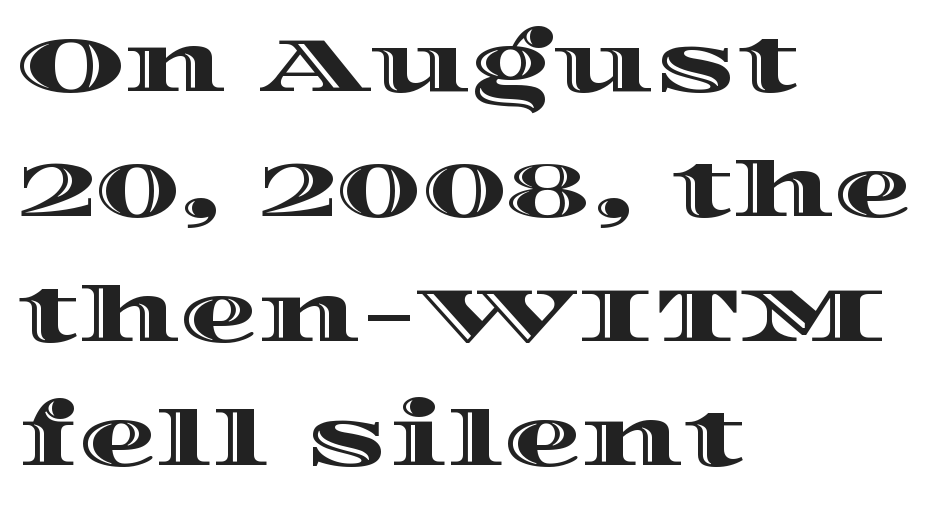
The image shows 78 px wide type, upright; set left-aligned, normal line spacing (1.6x), normal letter spacing, not underlined; a large x-height.
